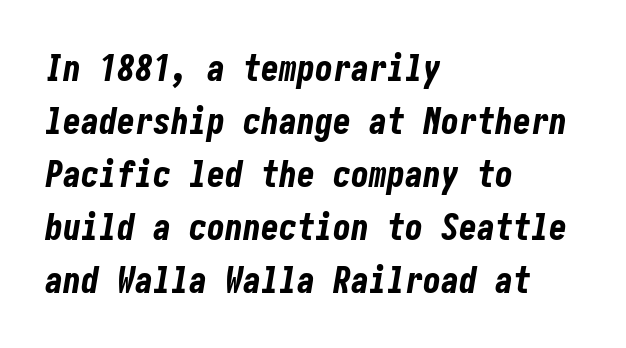
Which margin do the lines hug? The left one — the right edge is uneven. How would I describe the line gaps? Plain and ordinary. The text carries the slant typical of an italic or oblique font. A typesetter would call this zero additional tracking.
